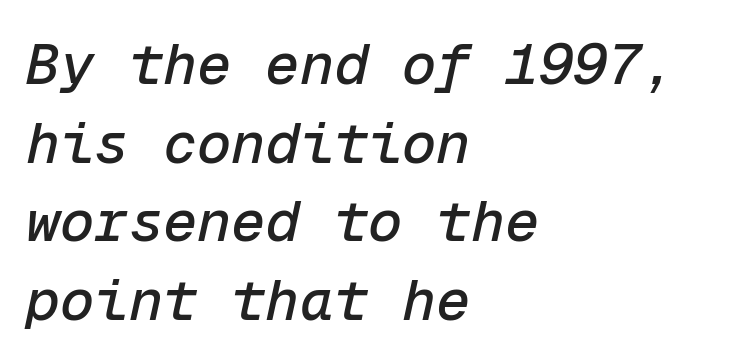
The image shows 57 px text type, italic (leaning right), monospaced; set left-aligned, normal line spacing (1.38x), normal letter spacing, not underlined; low stroke contrast and a medium x-height.
